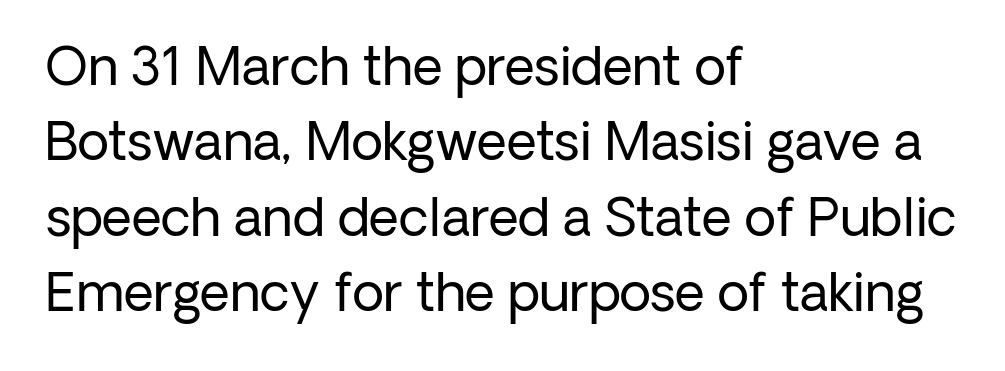
Q: Is the text bold? A: No.
Q: Is the text italic (slanted)? A: No, it is upright.
Q: Is the typeface a serif or a sans-serif typeface? A: Sans-serif.
Q: Is the text underlined? A: No.
Q: How is the paragraph aligned? A: Left-aligned.
Q: Is the spacing between letters normal or unusually wide? A: Normal.
Q: Is the spacing between lines tight, normal or loose? A: Normal.
Q: Width (condensed, normal, or wide)? A: Normal.
Q: Stroke contrast? A: Low.
Q: x-height? A: Medium.
Q: Monospaced? A: No.
